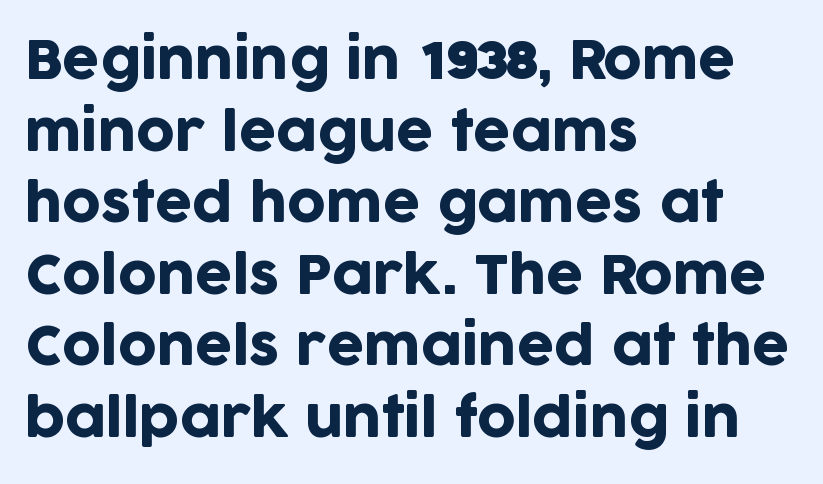
Q: Is the text italic (slanted)? A: No, it is upright.
Q: Is the typeface a serif or a sans-serif typeface? A: Sans-serif.
Q: Is the text underlined? A: No.
Q: How is the paragraph aligned? A: Left-aligned.
Q: Is the spacing between letters normal or unusually wide? A: Normal.
Q: Is the spacing between lines tight, normal or loose? A: Normal.
Q: Width (condensed, normal, or wide)? A: Normal.
Q: Stroke contrast? A: Low.
Q: x-height? A: Large.
Q: Monospaced? A: No.
